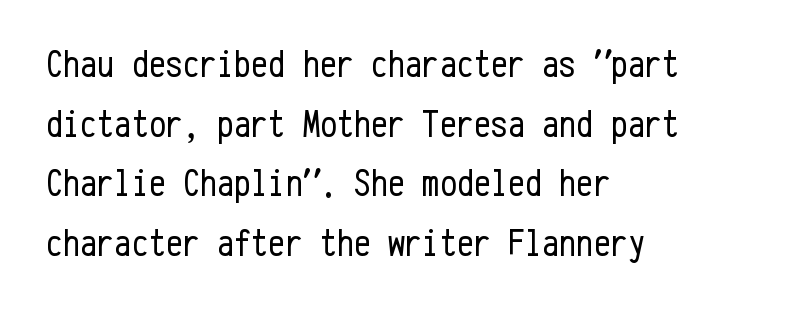
The vertical gap from one line to the next is medium. The font sits on the lighter half of the weight spectrum, regular included. Letter spacing: default. The lettering stays uniformly vertical, giving the passage a roman look. The string is rendered with underlining switched off. The glyphs in this specimen are sans serif.
